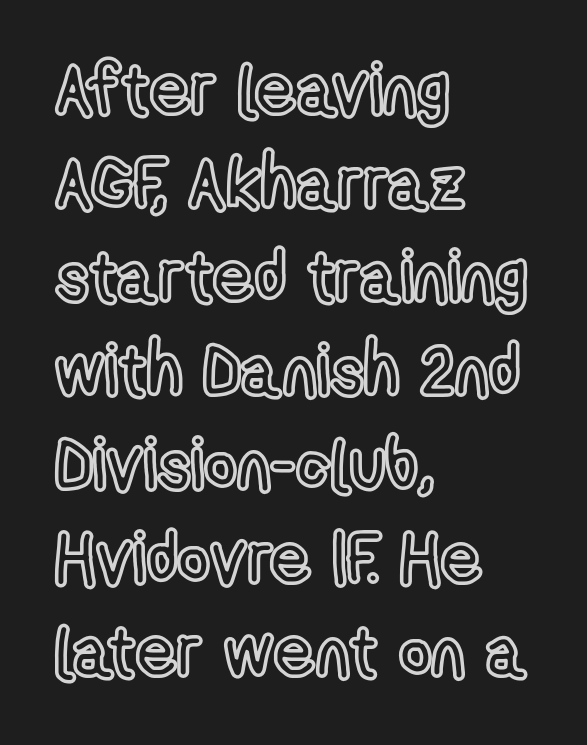
The image shows 71 px condensed type, upright; set left-aligned, normal line spacing (1.32x), normal letter spacing, not underlined; a medium x-height.
